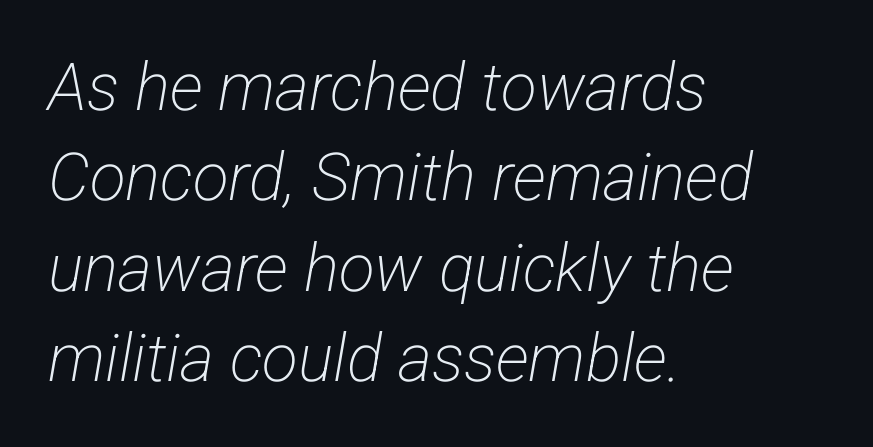
The passage shown is typeset with a sans-serif family. These lines are rendered in a variable-pitch font. Compared with a centered layout, this one pins lines to the left instead. Notice how descenders clear the ascenders below comfortably — that's standard leading. Short note: letters normally spaced.
